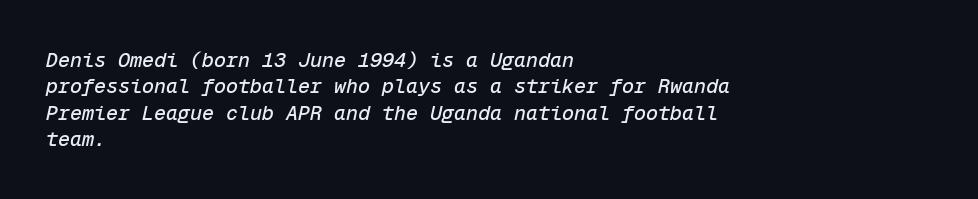
{"italic": "yes", "lean": "right", "slant_degrees": 12, "underline": "no", "align": "left", "line_spacing": "normal", "line_spacing_ratio": 1.32, "letter_spacing": "normal", "letter_spacing_em": 0.0, "glyph_px": 20}
